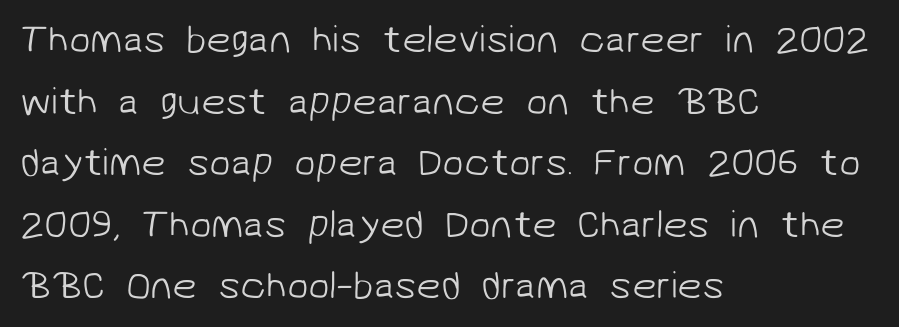
The image shows 39 px light sans-serif type; set left-aligned, normal line spacing (1.58x), normal letter spacing, not underlined; low stroke contrast and a medium x-height.
